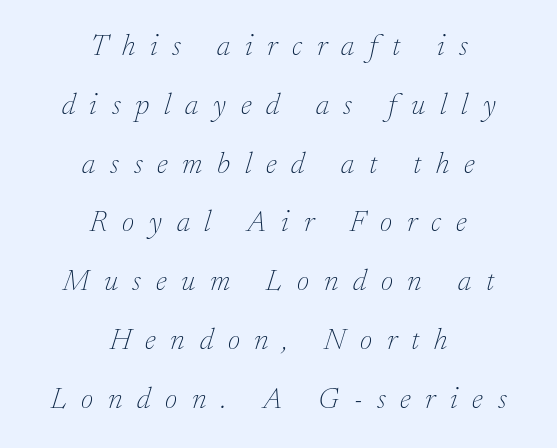
The image shows 30 px thin serif type, italic (leaning right); set centered, loose line spacing (1.96x), unusually wide letter spacing (+0.49 em), not underlined; low stroke contrast and a small x-height.
